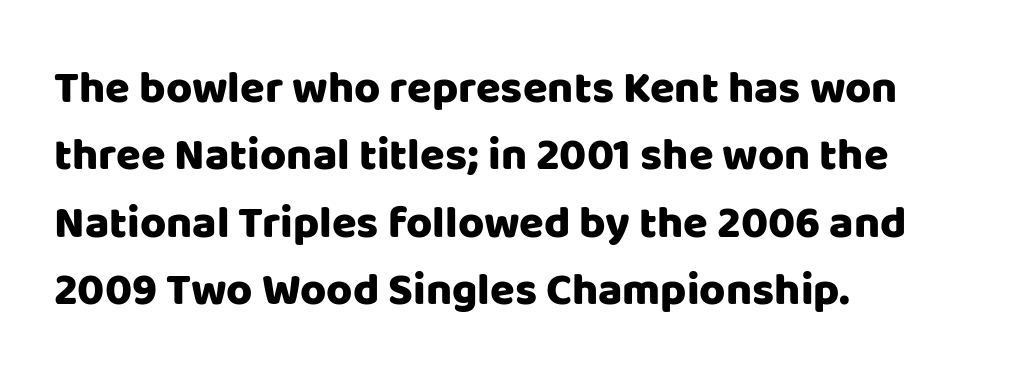
The image shows 45 px sans-serif type, upright; set left-aligned, normal line spacing (1.5x), normal letter spacing, not underlined; low stroke contrast and a large x-height.
